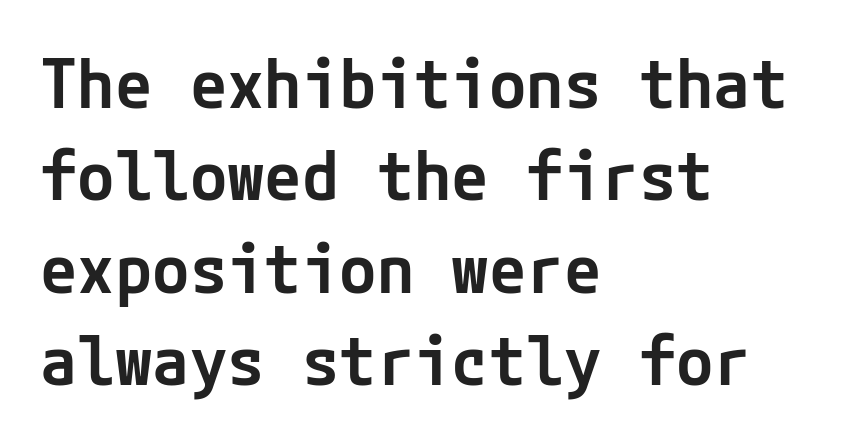
{"serif": "no", "italic": "no", "bold": "semi", "weight": "semibold", "width": "normal", "stroke_contrast": "low", "x_height": "medium", "underline": "no", "align": "left", "line_spacing": "normal", "line_spacing_ratio": 1.36, "letter_spacing": "normal", "letter_spacing_em": 0.0, "glyph_px": 68}
